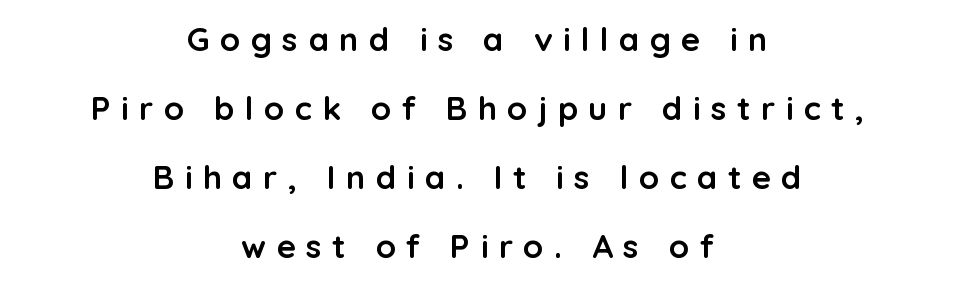
The image shows 33 px semibold sans-serif type, upright; set centered, loose line spacing (2.09x), unusually wide letter spacing (+0.31 em), not underlined; low stroke contrast and a medium x-height.
